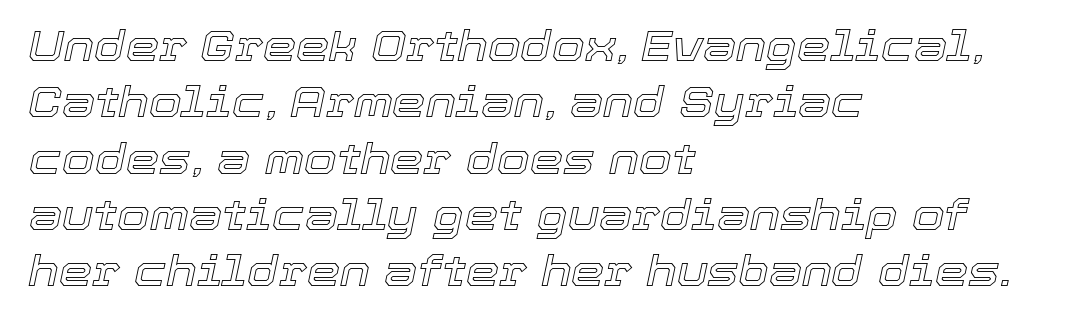
Q: Is the text italic (slanted)? A: Yes, it leans right by about 12 degrees.
Q: Is the text underlined? A: No.
Q: How is the paragraph aligned? A: Left-aligned.
Q: Is the spacing between letters normal or unusually wide? A: Normal.
Q: Is the spacing between lines tight, normal or loose? A: Normal.
Q: Width (condensed, normal, or wide)? A: Normal.
Q: x-height? A: Medium.
Q: Monospaced? A: No.
